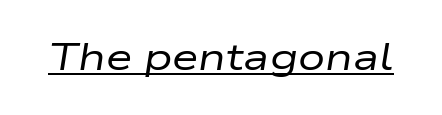
Q: Is the text bold? A: No.
Q: Is the text italic (slanted)? A: Yes, it leans right by about 9 degrees.
Q: Is the text underlined? A: Yes.
Q: Is the spacing between letters normal or unusually wide? A: Normal.
Q: Width (condensed, normal, or wide)? A: Wide.
Q: Stroke contrast? A: Low.
Q: x-height? A: Medium.
Q: Monospaced? A: No.
